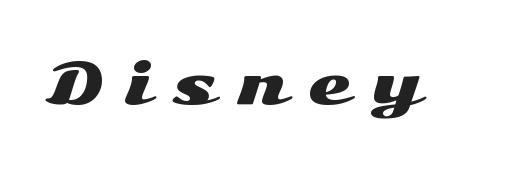
Q: Is the text italic (slanted)? A: Yes.
Q: Is the typeface a serif or a sans-serif typeface? A: Sans-serif.
Q: Is the text underlined? A: No.
Q: Is the spacing between letters normal or unusually wide? A: Unusually wide.
Q: Width (condensed, normal, or wide)? A: Wide.
Q: Stroke contrast? A: Medium.
Q: x-height? A: Medium.
Q: Monospaced? A: No.
